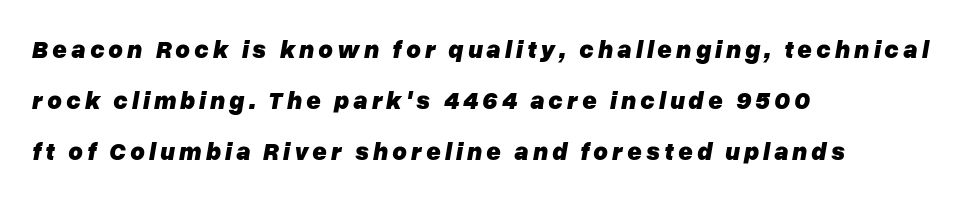
{"italic": "yes", "lean": "right", "slant_degrees": 10, "bold": "yes", "underline": "no", "align": "left", "line_spacing": "loose", "line_spacing_ratio": 2.04, "glyph_px": 25}
